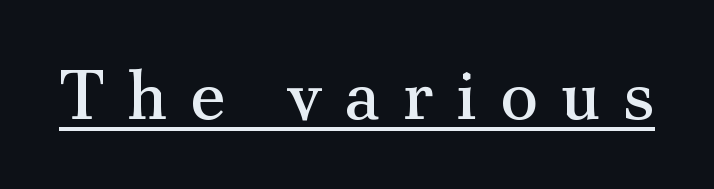
Q: Is the text bold? A: No.
Q: Is the text italic (slanted)? A: No, it is upright.
Q: Is the typeface a serif or a sans-serif typeface? A: Serif.
Q: Is the text underlined? A: Yes.
Q: Is the spacing between letters normal or unusually wide? A: Unusually wide.
Q: Width (condensed, normal, or wide)? A: Normal.
Q: Stroke contrast? A: Medium.
Q: x-height? A: Small.
Q: Monospaced? A: No.
